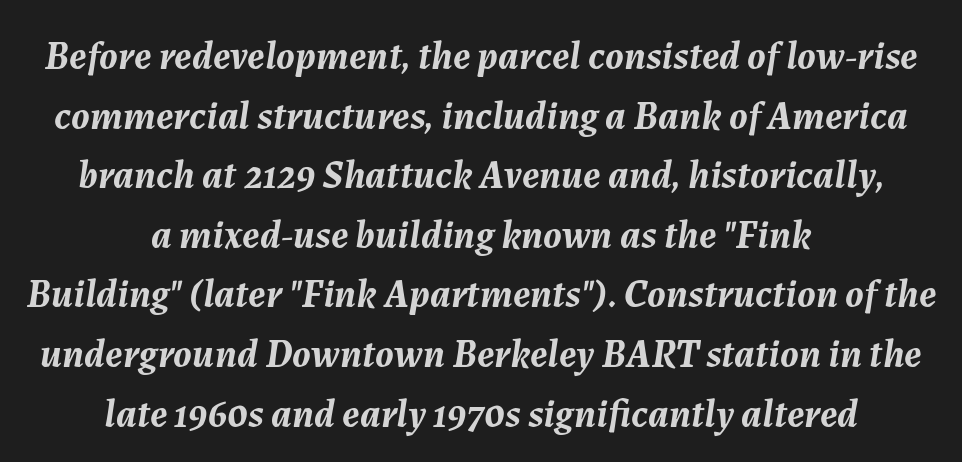
The image shows 40 px semibold type, italic (leaning right); set centered, normal line spacing (1.49x), normal letter spacing, not underlined; medium stroke contrast and a medium x-height.
